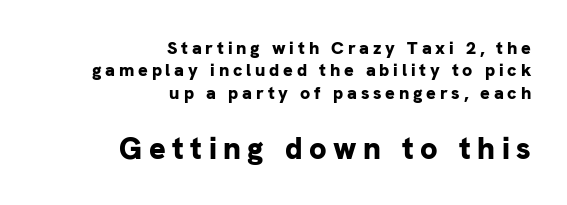
The image shows 31 px bold sans-serif type, upright; set right-aligned, line spacing 1.24x, unusually wide letter spacing (+0.21 em), not underlined; the second (bottom) block is 1.72x larger; low stroke contrast and a medium x-height.
